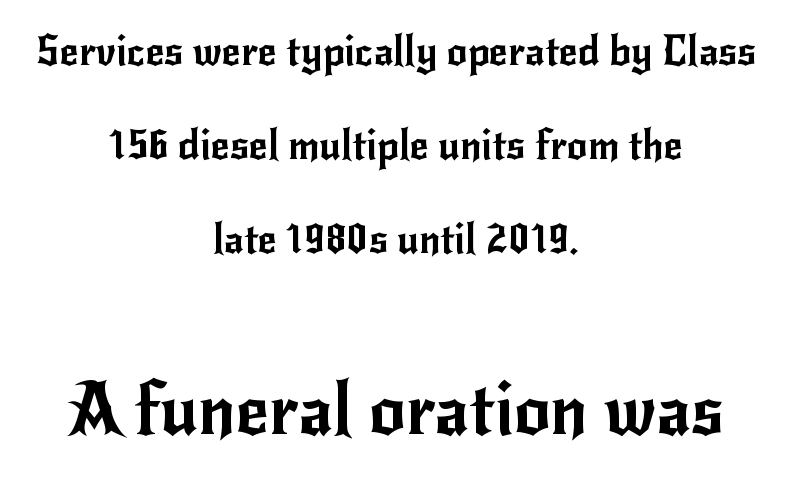
{"serif": "no", "italic": "no", "width": "normal", "stroke_contrast": "low", "x_height": "small", "monospaced": "no", "underline": "no", "align": "center", "line_spacing": "loose", "line_spacing_ratio": 2.29, "letter_spacing": "normal", "letter_spacing_em": 0.0, "larger_block": "second", "size_ratio": 1.76, "glyph_px": 72}
